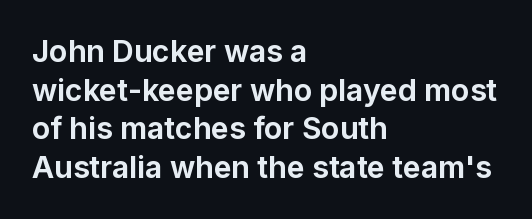
Q: Is the text bold? A: Yes.
Q: Is the text italic (slanted)? A: No, it is upright.
Q: Is the typeface a serif or a sans-serif typeface? A: Sans-serif.
Q: Is the text underlined? A: No.
Q: How is the paragraph aligned? A: Left-aligned.
Q: Is the spacing between letters normal or unusually wide? A: Normal.
Q: Is the spacing between lines tight, normal or loose? A: Normal.
Q: Width (condensed, normal, or wide)? A: Normal.
Q: Stroke contrast? A: Low.
Q: x-height? A: Medium.
Q: Monospaced? A: No.
